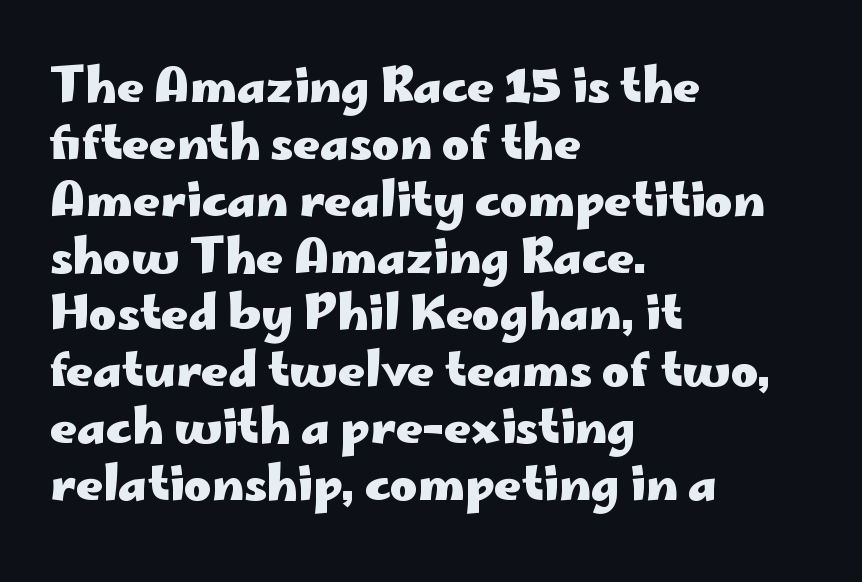
Q: Is the text bold? A: Yes.
Q: Is the text italic (slanted)? A: No, it is upright.
Q: Is the typeface a serif or a sans-serif typeface? A: Sans-serif.
Q: Is the text underlined? A: No.
Q: How is the paragraph aligned? A: Left-aligned.
Q: Is the spacing between letters normal or unusually wide? A: Normal.
Q: Width (condensed, normal, or wide)? A: Wide.
Q: Stroke contrast? A: Low.
Q: x-height? A: Small.
Q: Monospaced? A: No.
